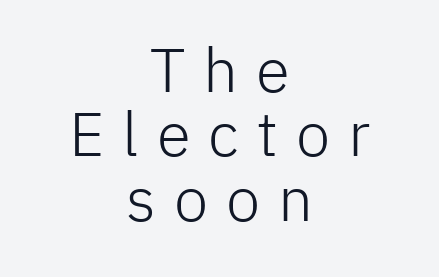
Q: Is the text bold? A: No.
Q: Is the text italic (slanted)? A: No, it is upright.
Q: Is the typeface a serif or a sans-serif typeface? A: Sans-serif.
Q: Is the text underlined? A: No.
Q: How is the paragraph aligned? A: Centered.
Q: Is the spacing between letters normal or unusually wide? A: Unusually wide.
Q: Is the spacing between lines tight, normal or loose? A: Tight.
Q: Width (condensed, normal, or wide)? A: Normal.
Q: Stroke contrast? A: Low.
Q: x-height? A: Medium.
Q: Monospaced? A: No.
